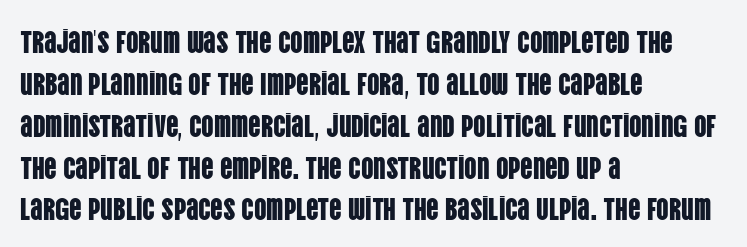
The paragraph has a hard left edge and a soft right edge. In terms of leading, this rendering sits right in the middle. Ascenders rise straight up at ninety degrees. Think of a printed novel: that variable character pitch is what you see here.
